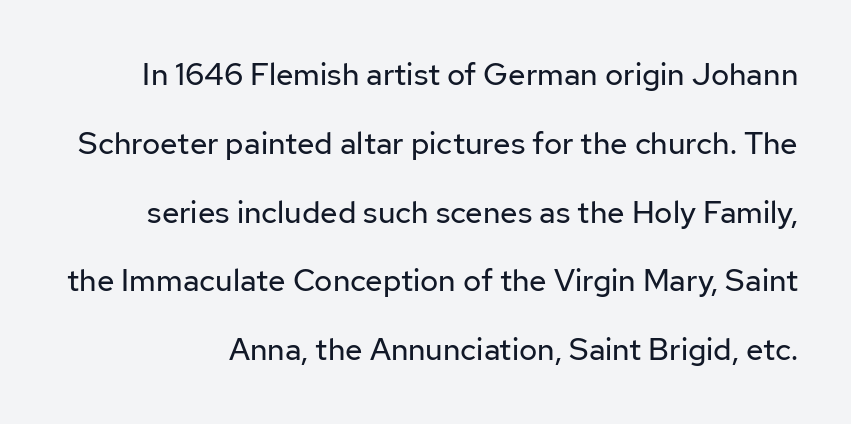
Characters follow at the spacing the type designer built in. Proportional: the letters do not fall into vertical columns. Descender tails drop into unmarked territory. What's the leading like? Stretched, with rows far apart.
